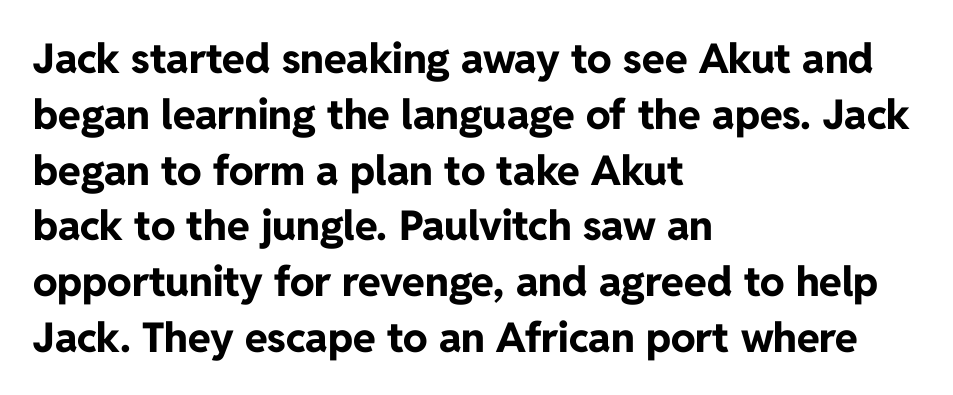
The strip under each line holds only bare page. When letters stand straight like this, we call the style roman or upright. Line beginnings align vertically; line endings do not. These lines sit exactly where default settings would place them. Short note: letters normally spaced.
